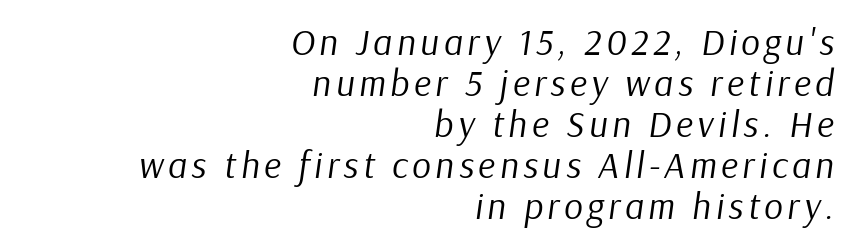
Honestly, the rows look squashed on top of each other. This sample has the flowing, uneven cadence of proportional lettering. In terms of posture, this sample is oblique. These lines stack with their right ends in a neat column. Anything drawn beneath the words? Only blank space.
